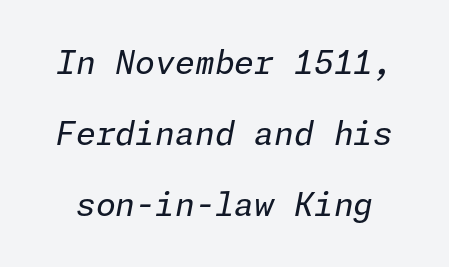
The image shows 32 px regular-weight type, italic (leaning right); set loose line spacing (2.22x), normal letter spacing, not underlined; low stroke contrast and a medium x-height.
